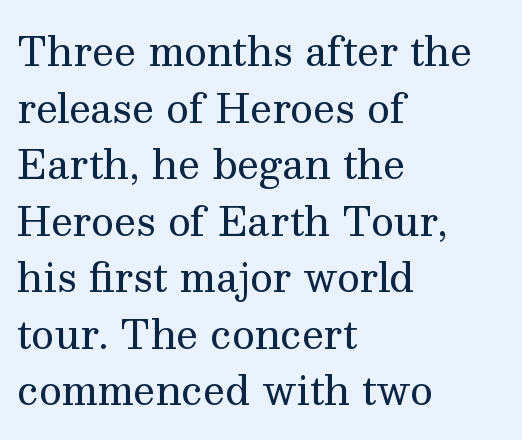
Q: Is the text bold? A: No.
Q: Is the text italic (slanted)? A: No, it is upright.
Q: Is the typeface a serif or a sans-serif typeface? A: Serif.
Q: Is the text underlined? A: No.
Q: How is the paragraph aligned? A: Left-aligned.
Q: Is the spacing between letters normal or unusually wide? A: Normal.
Q: Is the spacing between lines tight, normal or loose? A: Normal.
Q: Width (condensed, normal, or wide)? A: Normal.
Q: Stroke contrast? A: Medium.
Q: x-height? A: Medium.
Q: Monospaced? A: No.
